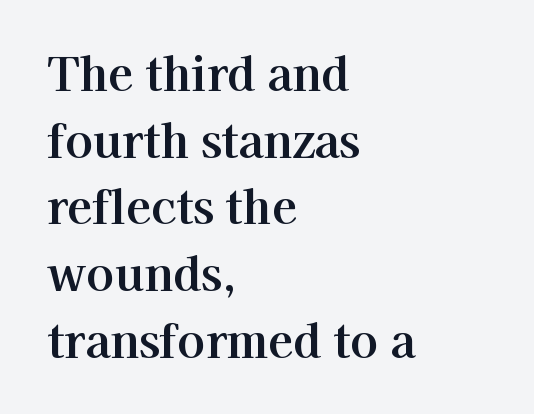
The image shows 46 px serif type, upright; set left-aligned, normal line spacing (1.45x), normal letter spacing, not underlined; high stroke contrast and a medium x-height.
